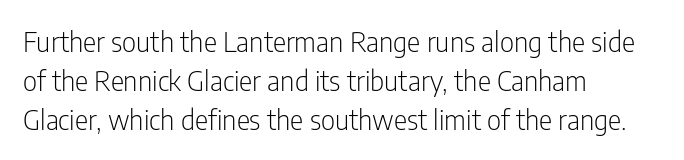
Q: Is the text bold? A: No.
Q: Is the text italic (slanted)? A: No, it is upright.
Q: Is the typeface a serif or a sans-serif typeface? A: Sans-serif.
Q: Is the text underlined? A: No.
Q: How is the paragraph aligned? A: Left-aligned.
Q: Is the spacing between letters normal or unusually wide? A: Normal.
Q: Is the spacing between lines tight, normal or loose? A: Normal.
Q: Width (condensed, normal, or wide)? A: Condensed.
Q: Stroke contrast? A: Low.
Q: x-height? A: Medium.
Q: Monospaced? A: No.
